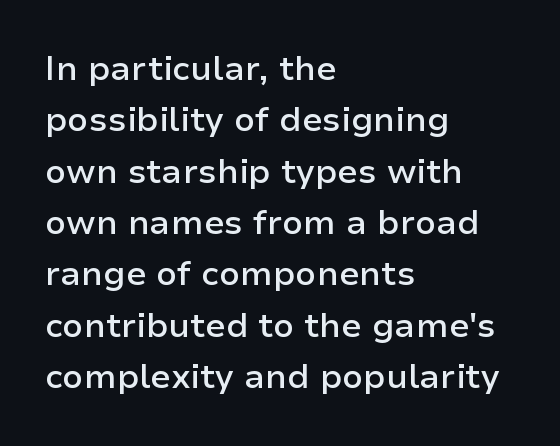
You could not count columns in this text — the font is proportionally spaced. The foot of each line stays bare and open. Inter-character spacing is left at the font's built-in metrics. Style check: upright. These words are printed semibold, heavier than regular yet not bold. A typesetter would call this leading conventional body-copy spacing.
